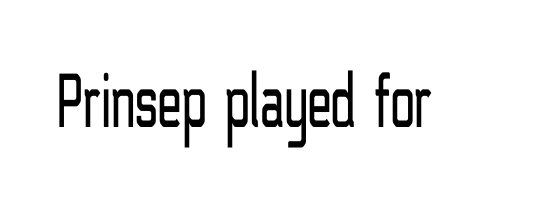
The foot of each line stays bare and open. Each word holds together tightly as a unit, with standard inter-letter gaps. The letters advance in unequal steps, a hallmark of proportional type. No italicization has been applied; the sample stays upright.
